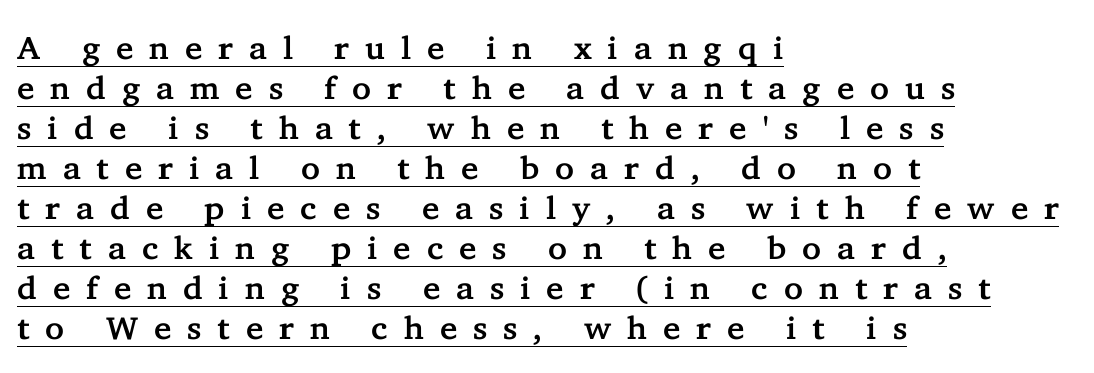
The image shows 32 px serif type, upright; set left-aligned, normal line spacing (1.25x), unusually wide letter spacing (+0.5 em), underlined; low stroke contrast and a medium x-height.
